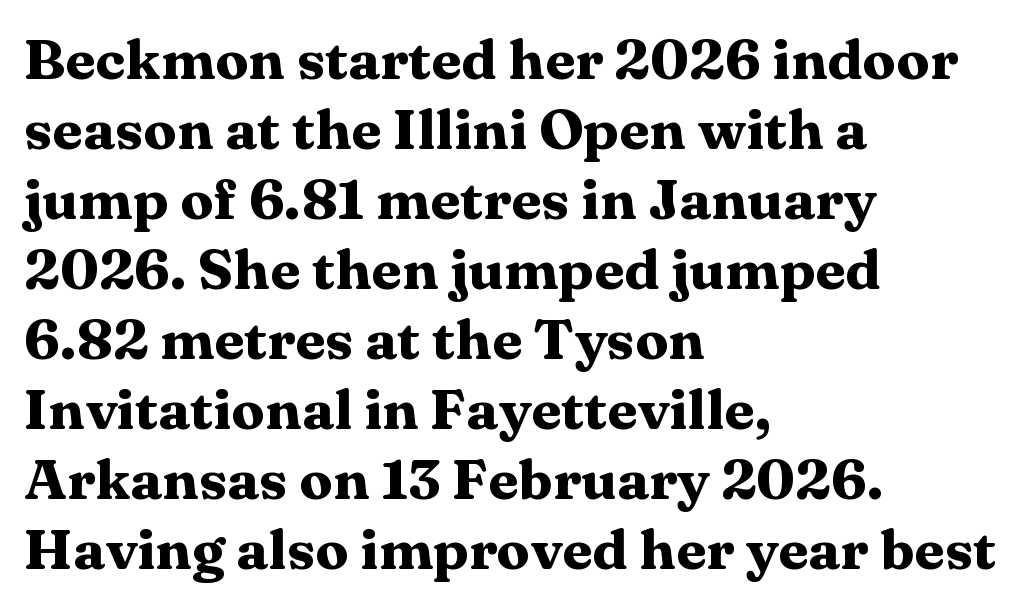
{"serif": "yes", "italic": "no", "bold": "yes", "weight": "heavy", "width": "wide", "stroke_contrast": "medium", "x_height": "medium", "monospaced": "no", "underline": "no", "align": "left", "line_spacing": "normal", "line_spacing_ratio": 1.25, "letter_spacing": "normal", "letter_spacing_em": 0.0, "glyph_px": 56}
